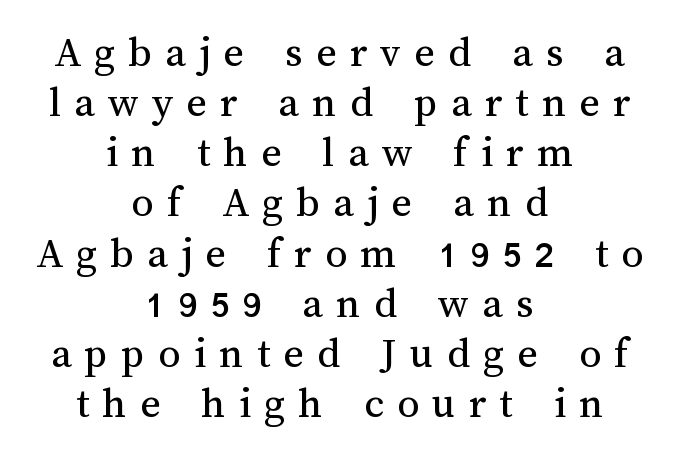
This is roman type, the default non-slanted kind. Is this a fixed-width face? No — the glyphs have proportional, varying widths. This rendering widens character spacing well past its baseline value. The weight tops out at a normal text grade. Whoever set this chose condensed vertical rhythm over breathing room. Descenders are the only things crossing below the line.
